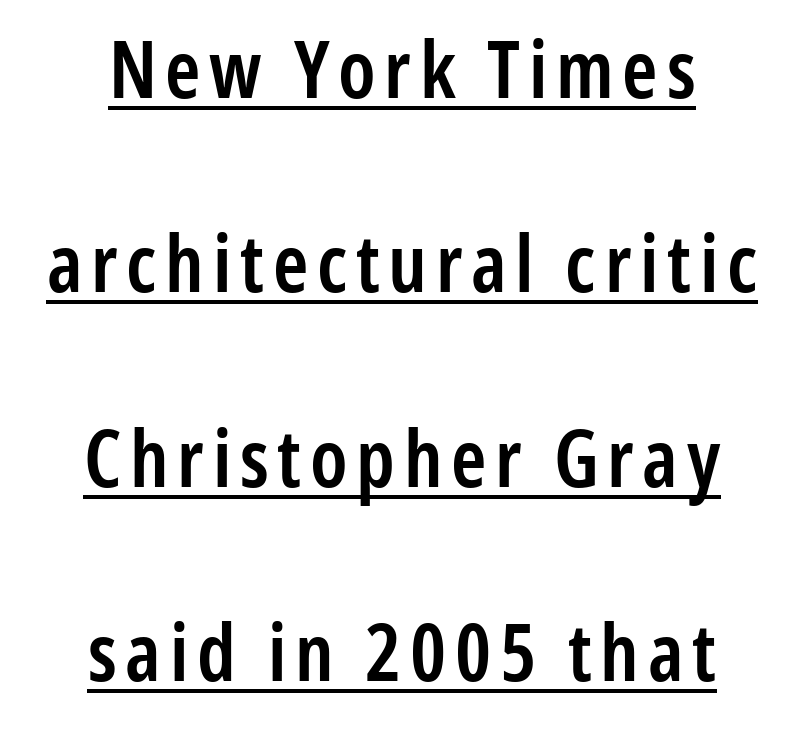
{"serif": "no", "italic": "no", "bold": "semi", "weight": "semibold", "width": "condensed", "stroke_contrast": "low", "x_height": "medium", "monospaced": "no", "underline": "yes", "align": "center", "line_spacing": "loose", "line_spacing_ratio": 2.46, "glyph_px": 79}
